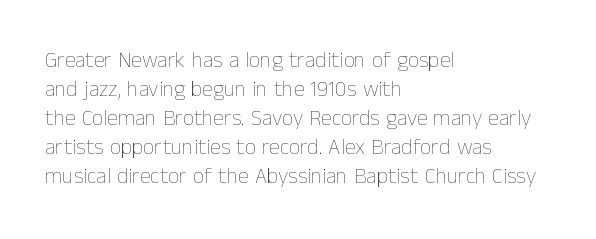
The image shows 22 px text type, upright; set left-aligned, normal line spacing (1.32x), normal letter spacing, not underlined.
